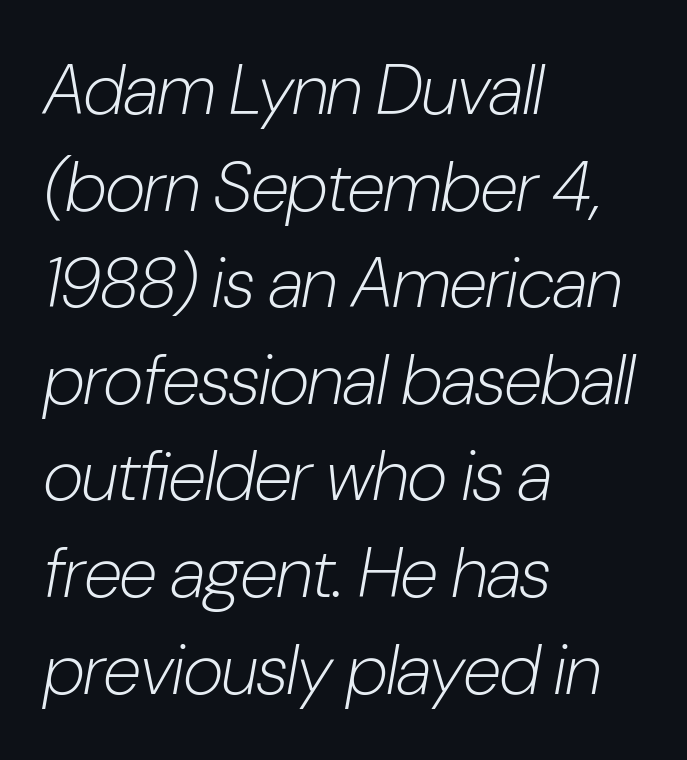
A clean baseline with only descenders dipping below it. Normally led — the rows are evenly, conventionally spaced. Italic: yes, the glyphs are oblique. Where is the straight margin? On the left. Between one letter and the next there's only the usual sliver of space. Each letter keeps its own natural width here, so spacing adapts to shape.
